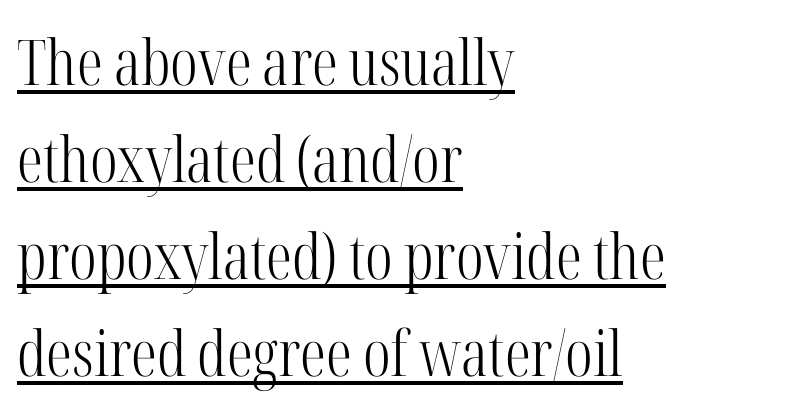
The image shows 63 px light, condensed serif type, upright; set left-aligned, normal line spacing (1.54x), normal letter spacing, underlined; high stroke contrast and a medium x-height.
